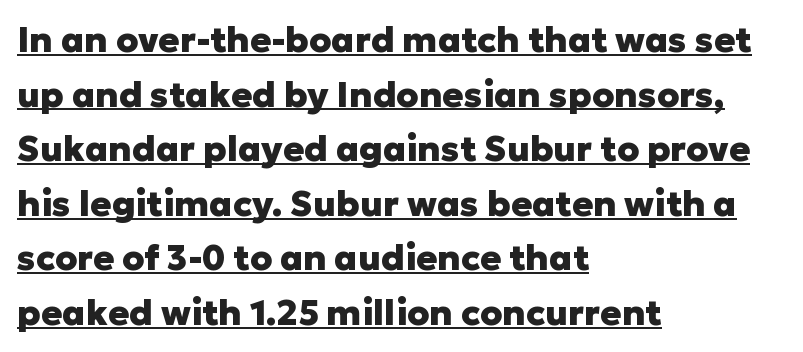
Q: Is the text bold? A: Yes.
Q: Is the text italic (slanted)? A: No, it is upright.
Q: Is the typeface a serif or a sans-serif typeface? A: Sans-serif.
Q: Is the text underlined? A: Yes.
Q: How is the paragraph aligned? A: Left-aligned.
Q: Is the spacing between letters normal or unusually wide? A: Normal.
Q: Is the spacing between lines tight, normal or loose? A: Normal.
Q: Width (condensed, normal, or wide)? A: Normal.
Q: Stroke contrast? A: Low.
Q: x-height? A: Medium.
Q: Monospaced? A: No.
